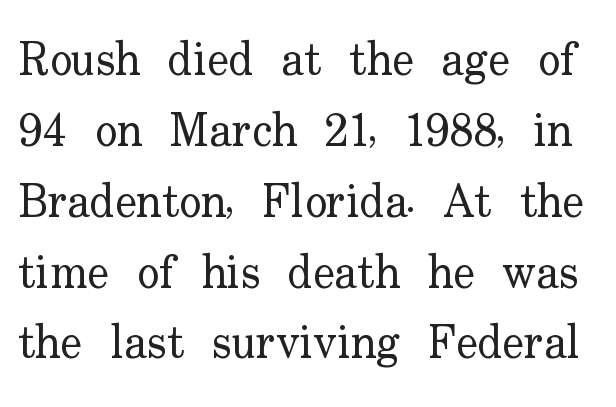
{"serif": "yes", "italic": "no", "bold": "no", "weight": "regular", "width": "normal", "stroke_contrast": "low", "x_height": "small", "monospaced": "no", "underline": "no", "line_spacing": "normal", "line_spacing_ratio": 1.54, "letter_spacing": "normal", "letter_spacing_em": 0.0, "glyph_px": 46}
